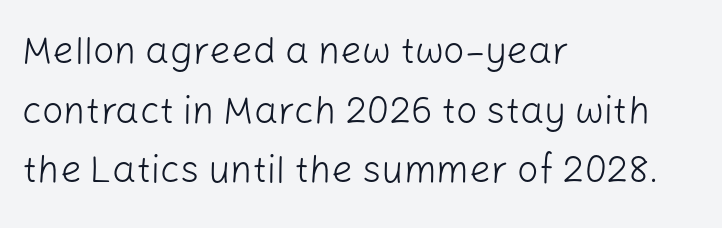
{"serif": "no", "italic": "no", "bold": "no", "weight": "light", "width": "normal", "stroke_contrast": "low", "x_height": "medium", "monospaced": "no", "underline": "no", "align": "left", "line_spacing": "normal", "line_spacing_ratio": 1.57, "letter_spacing": "normal", "letter_spacing_em": 0.0, "glyph_px": 38}
